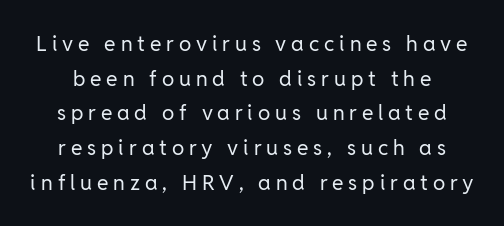
The image shows 21 px text type, upright; set normal line spacing (1.65x), unusually wide letter spacing (+0.23 em), not underlined.
